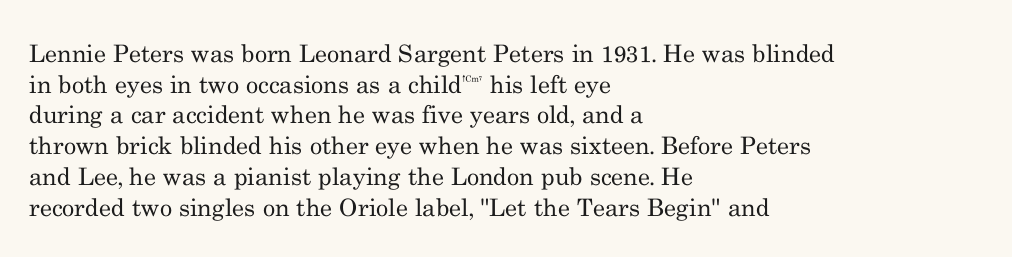
Q: Is the text bold? A: No.
Q: Is the text italic (slanted)? A: No, it is upright.
Q: Is the text underlined? A: No.
Q: How is the paragraph aligned? A: Left-aligned.
Q: Is the spacing between letters normal or unusually wide? A: Normal.
Q: Is the spacing between lines tight, normal or loose? A: Normal.
